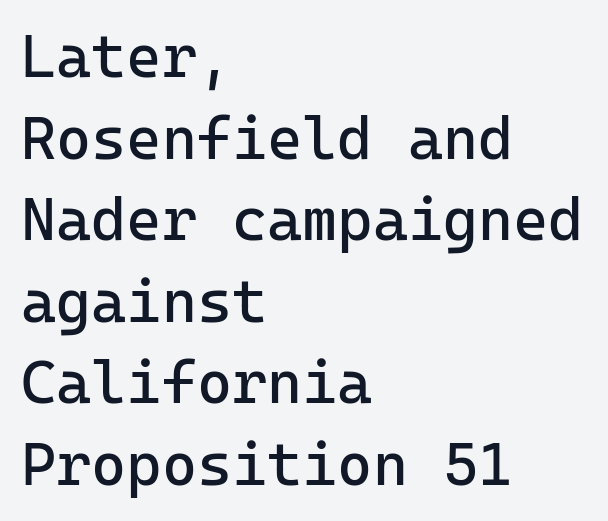
The space between consecutive lines is moderate. The string is rendered with underlining switched off. Caption: multi-line text, flush left, ragged right. The lettering holds an erect, upright posture throughout.
